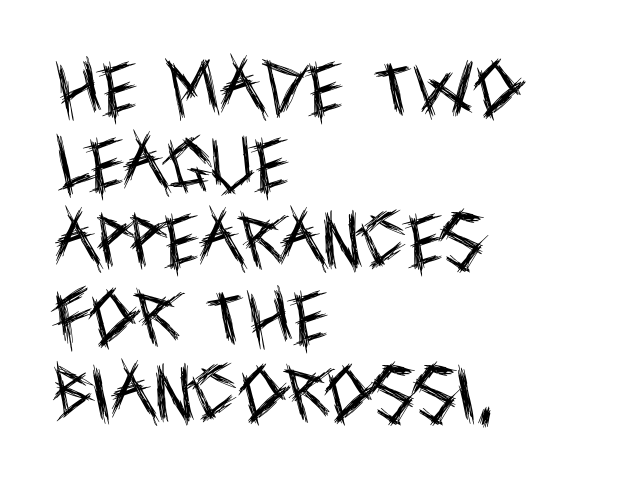
{"serif": "no", "italic": "no", "bold": "no", "weight": "regular", "width": "condensed", "x_height": "large", "monospaced": "no", "underline": "no", "align": "left", "line_spacing": "normal", "line_spacing_ratio": 1.25, "letter_spacing": "normal", "letter_spacing_em": 0.0, "glyph_px": 61}
